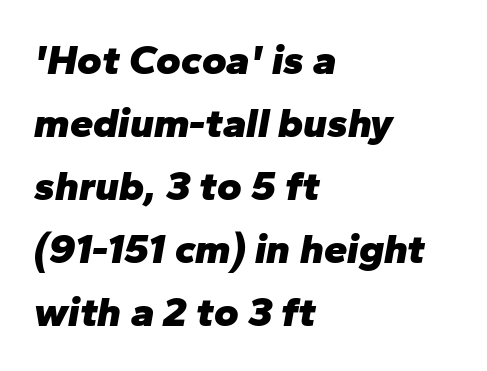
Here the glyphs are tracked normally, forming tight word shapes. The specimen omits any rule beneath the text block's lines. The font's italic variant was chosen for this text. Each letter keeps its own natural width here, so spacing adapts to shape. The lines are quadded left.
